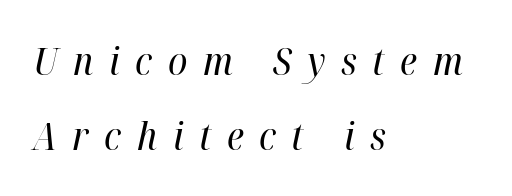
Proportional: the letters do not fall into vertical columns. Descenders hang freely into open space. The typesetting does not lean heavy: it is not bold. Widely set lines give the paragraph a tall, airy silhouette. Alignment: flush left. Yep, that's italic — everything's leaning.
